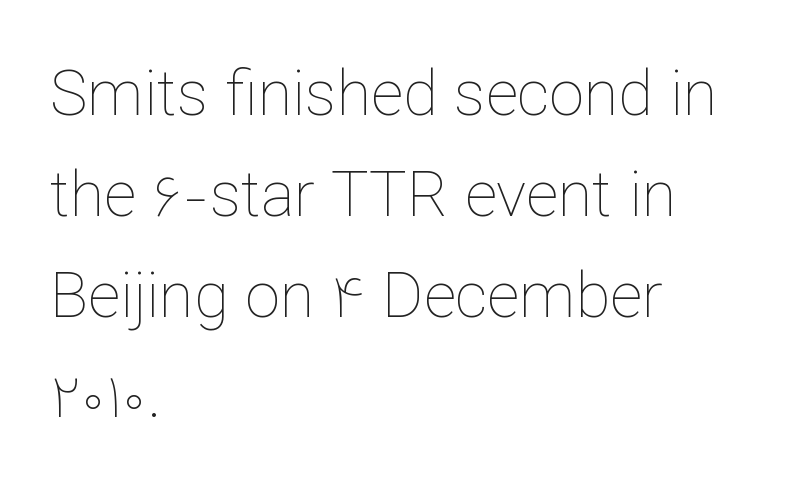
{"italic": "no", "bold": "no", "weight": "thin", "width": "normal", "stroke_contrast": "low", "x_height": "medium", "monospaced": "no", "underline": "no", "align": "left", "line_spacing": "normal", "line_spacing_ratio": 1.6, "letter_spacing": "normal", "letter_spacing_em": 0.0, "glyph_px": 63}
